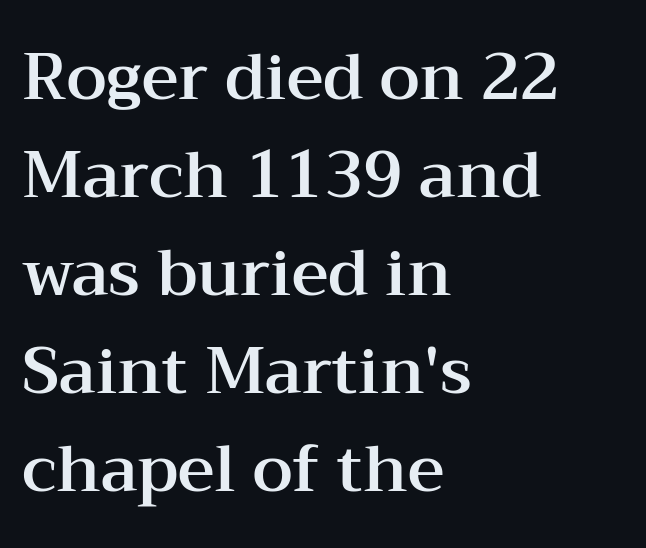
The letterforms sit shoulder to shoulder at normal distance. This sample has the flowing, uneven cadence of proportional lettering. The font family rendered here belongs to the serif group. In terms of posture, this sample is upright.
